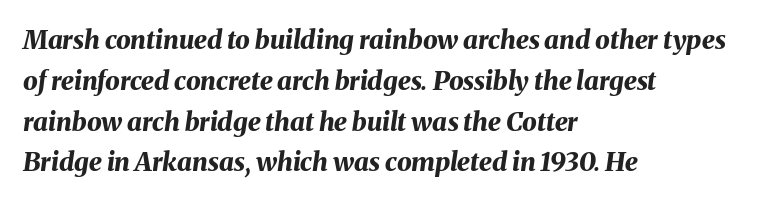
This sample is left-justified, so line endings fall wherever the words run out. The words here are not underlined. The axis of the letterforms is tilted away from vertical. How would I describe the line gaps? Plain and ordinary.
